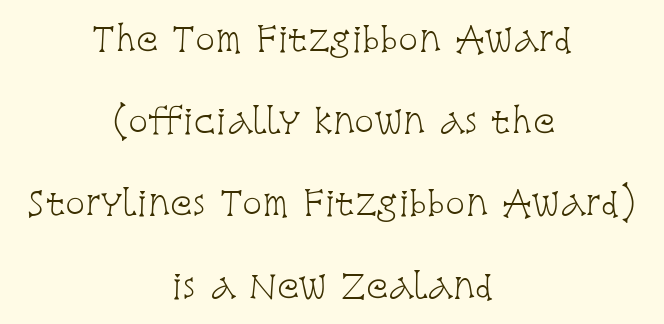
{"serif": "yes", "italic": "no", "bold": "no", "weight": "light", "width": "condensed", "stroke_contrast": "low", "x_height": "large", "monospaced": "no", "underline": "no", "align": "center", "line_spacing": "loose", "line_spacing_ratio": 2.49, "letter_spacing": "normal", "letter_spacing_em": 0.0, "glyph_px": 33}
